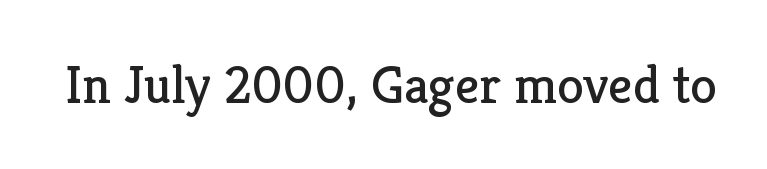
{"serif": "yes", "italic": "no", "bold": "no", "weight": "regular", "width": "normal", "stroke_contrast": "low", "x_height": "medium", "monospaced": "no", "underline": "no", "letter_spacing": "normal", "letter_spacing_em": 0.0, "glyph_px": 54}
